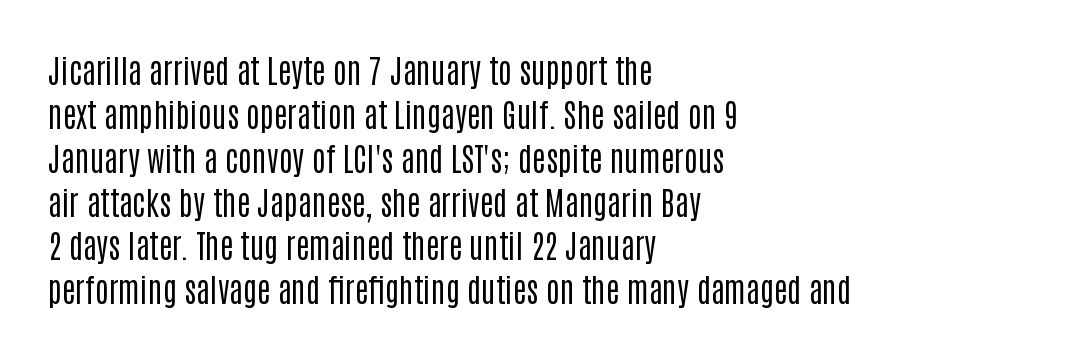
Q: Is the text bold? A: No.
Q: Is the text italic (slanted)? A: No, it is upright.
Q: Is the typeface a serif or a sans-serif typeface? A: Sans-serif.
Q: Is the text underlined? A: No.
Q: How is the paragraph aligned? A: Left-aligned.
Q: Is the spacing between letters normal or unusually wide? A: Normal.
Q: Is the spacing between lines tight, normal or loose? A: Normal.
Q: Width (condensed, normal, or wide)? A: Condensed.
Q: Stroke contrast? A: Low.
Q: x-height? A: Large.
Q: Monospaced? A: No.
